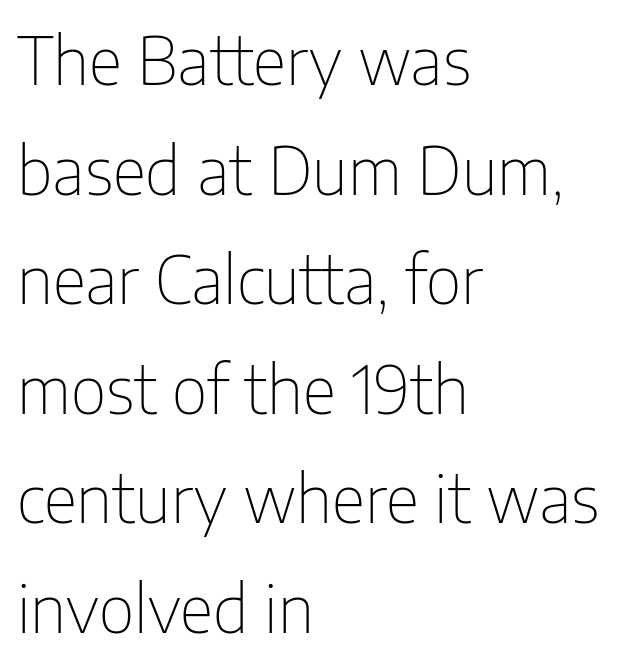
The image shows 66 px thin, condensed sans-serif type, upright; set left-aligned, normal line spacing (1.66x), normal letter spacing, not underlined; low stroke contrast and a medium x-height.
